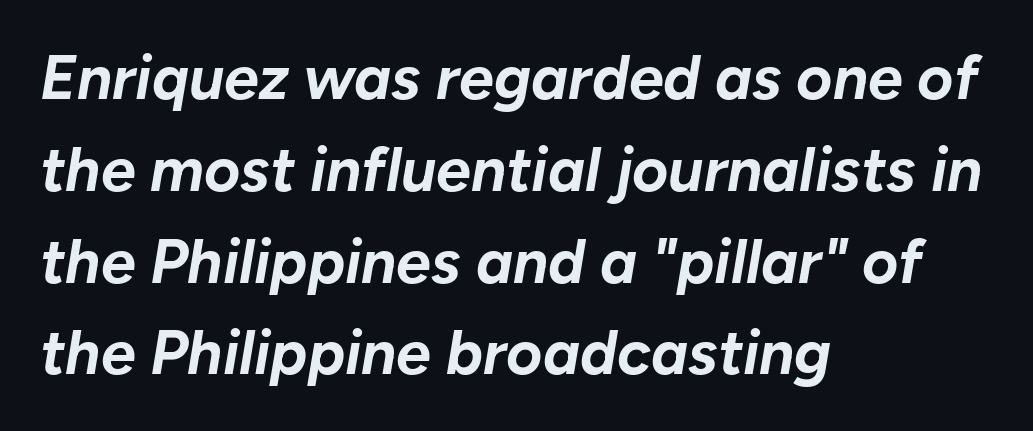
{"italic": "yes", "lean": "right", "slant_degrees": 10, "bold": "yes", "weight": "bold", "width": "normal", "stroke_contrast": "low", "x_height": "medium", "monospaced": "no", "underline": "no", "align": "left", "line_spacing": "normal", "line_spacing_ratio": 1.48, "letter_spacing": "normal", "letter_spacing_em": 0.0, "glyph_px": 62}
